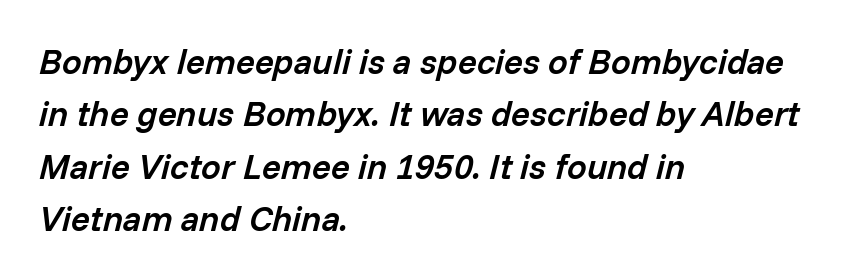
Q: Is the text bold? A: Semi-bold.
Q: Is the text italic (slanted)? A: Yes, it leans right by about 14 degrees.
Q: Is the text underlined? A: No.
Q: How is the paragraph aligned? A: Left-aligned.
Q: Is the spacing between letters normal or unusually wide? A: Normal.
Q: Is the spacing between lines tight, normal or loose? A: Normal.
Q: Width (condensed, normal, or wide)? A: Normal.
Q: Stroke contrast? A: Low.
Q: x-height? A: Medium.
Q: Monospaced? A: No.
